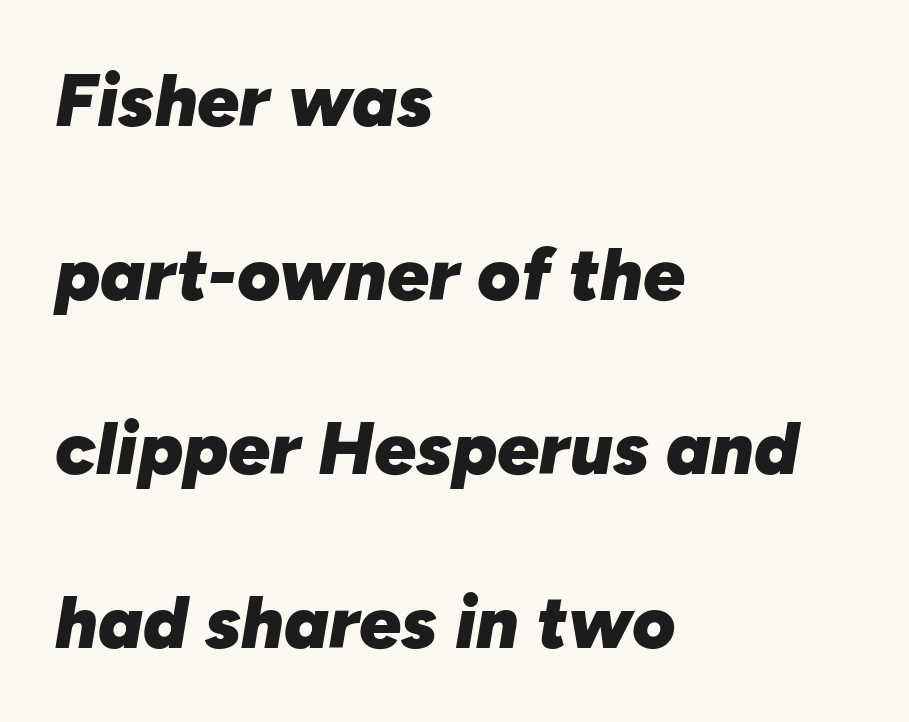
{"italic": "yes", "lean": "right", "slant_degrees": 10, "bold": "yes", "weight": "heavy", "width": "normal", "stroke_contrast": "low", "x_height": "medium", "monospaced": "no", "underline": "no", "align": "left", "line_spacing": "loose", "line_spacing_ratio": 2.35, "letter_spacing": "normal", "letter_spacing_em": 0.0, "glyph_px": 74}
